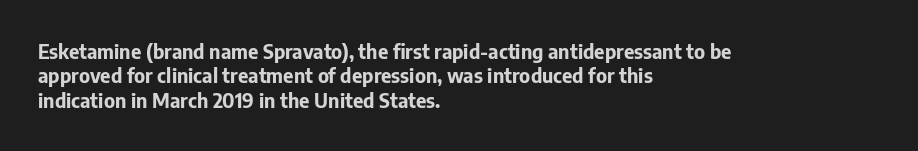
In terms of weight, the rendering is a true, heavy bold. In CSS terms this would be text-align: left. This rendering leaves character spacing at its baseline value. Honestly, there is no underline to notice here at all. The typography opts for an upright posture over an oblique one.
